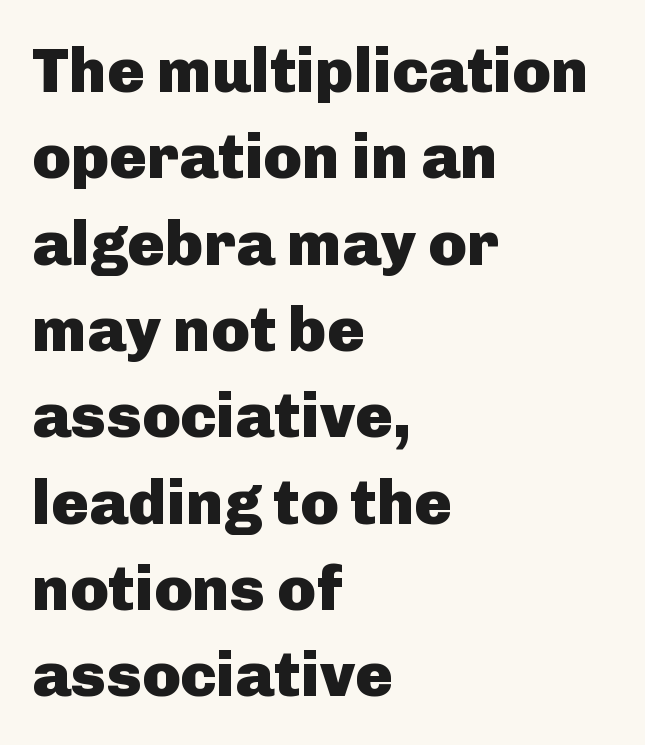
{"serif": "no", "italic": "no", "bold": "yes", "weight": "heavy", "width": "normal", "stroke_contrast": "low", "x_height": "medium", "monospaced": "no", "underline": "no", "align": "left", "line_spacing": "normal", "line_spacing_ratio": 1.37, "letter_spacing": "normal", "letter_spacing_em": 0.0, "glyph_px": 63}
